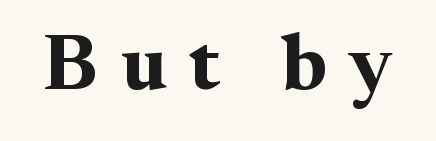
Q: Is the text bold? A: Yes.
Q: Is the text italic (slanted)? A: No, it is upright.
Q: Is the typeface a serif or a sans-serif typeface? A: Serif.
Q: Is the text underlined? A: No.
Q: Is the spacing between letters normal or unusually wide? A: Unusually wide.
Q: Width (condensed, normal, or wide)? A: Normal.
Q: Stroke contrast? A: Medium.
Q: x-height? A: Medium.
Q: Monospaced? A: No.
